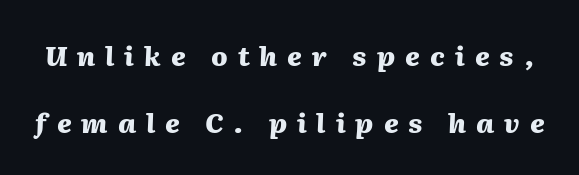
Q: Is the text bold? A: Yes.
Q: Is the text italic (slanted)? A: Yes, it leans right by about 2 degrees.
Q: Is the text underlined? A: No.
Q: Is the spacing between letters normal or unusually wide? A: Unusually wide.
Q: Is the spacing between lines tight, normal or loose? A: Loose.
